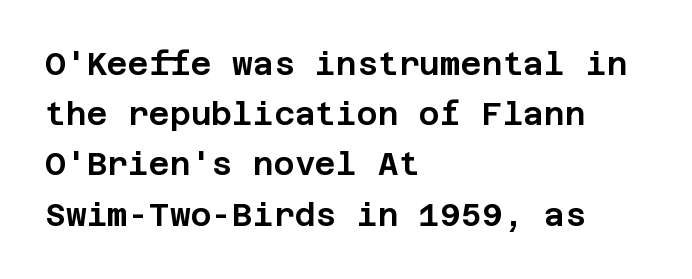
The image shows 32 px sans-serif type, upright; set left-aligned, normal line spacing (1.57x), normal letter spacing, not underlined; low stroke contrast and a large x-height.
